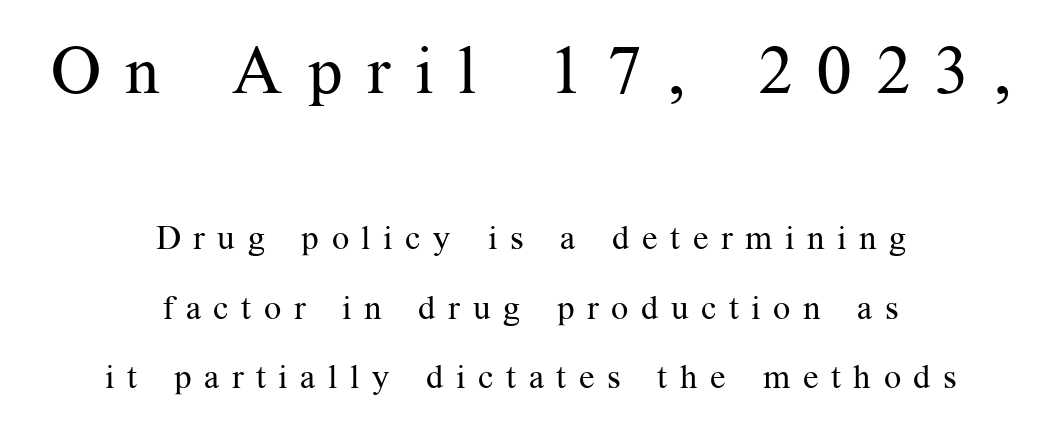
The image shows 67 px regular-weight serif type, upright; set centered, loose line spacing (2.04x), unusually wide letter spacing (+0.37 em), not underlined; the first (top) block is 1.97x larger; medium stroke contrast and a medium x-height.
